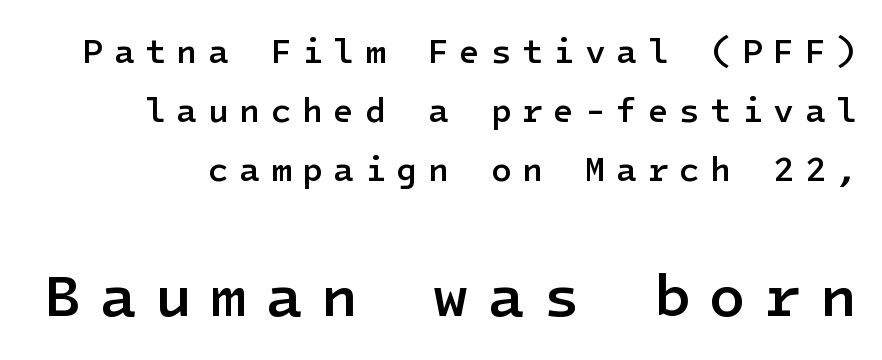
The image shows 60 px semibold sans-serif type, upright; set line spacing 1.74x, unusually wide letter spacing (+0.31 em), not underlined; the second (bottom) block is 1.76x larger; low stroke contrast and a medium x-height.
